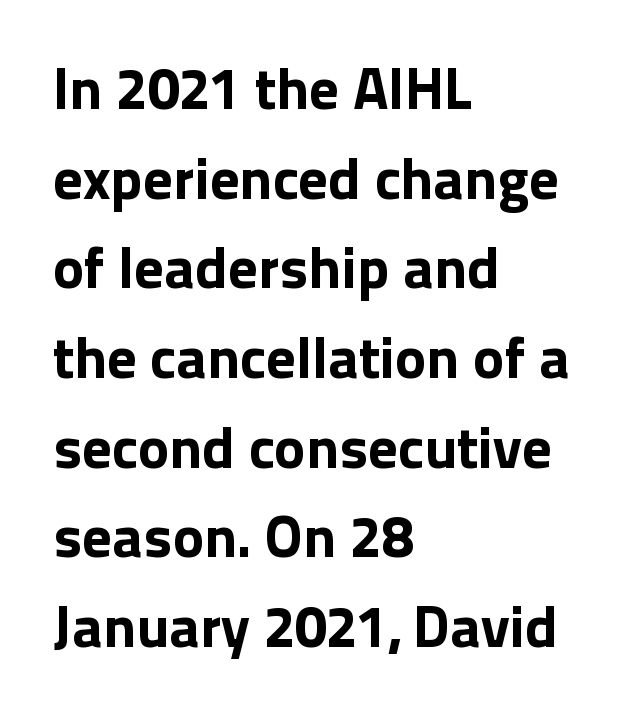
Q: Is the text bold? A: Yes.
Q: Is the text italic (slanted)? A: No, it is upright.
Q: Is the typeface a serif or a sans-serif typeface? A: Sans-serif.
Q: Is the text underlined? A: No.
Q: How is the paragraph aligned? A: Left-aligned.
Q: Is the spacing between letters normal or unusually wide? A: Normal.
Q: Is the spacing between lines tight, normal or loose? A: Normal.
Q: Width (condensed, normal, or wide)? A: Normal.
Q: x-height? A: Medium.
Q: Monospaced? A: No.
